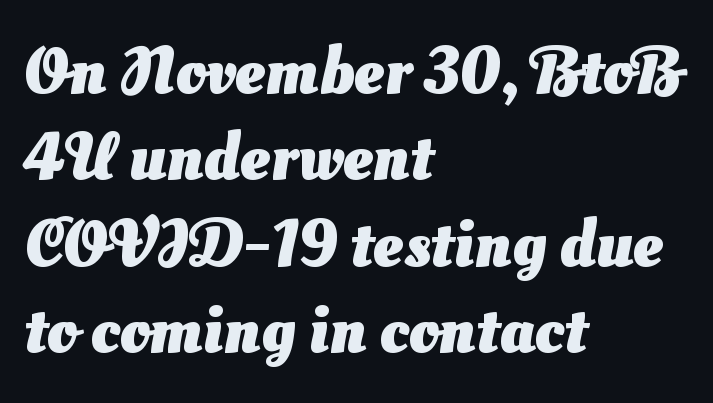
Here the designer chose a conventional face with non-uniform glyph widths. Honestly, there is no underline to notice here at all. Stroke thickness is high; the sample reads as a true bold. Teacher's note: observe the even left margin — that is flush-left alignment. Observe the ordinary spacing: letters are neighbours, not strangers. Nothing sits at the stroke ends, so this counts as sans-serif.
